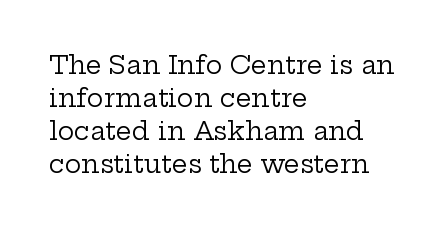
The image shows 25 px text type, upright; set left-aligned, normal line spacing (1.32x), normal letter spacing, not underlined.
